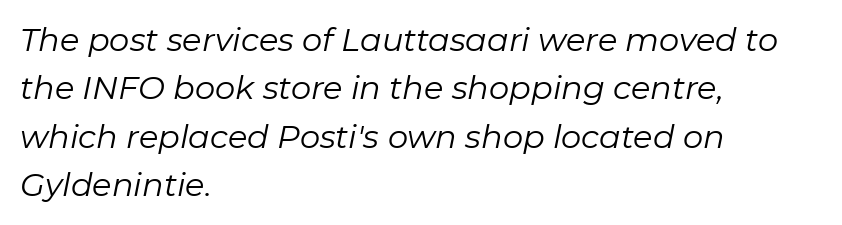
Weight class: somewhere from thin through regular. Honestly, the letter spacing is just normal — you wouldn't notice it. Rendered with sloped, italic letterforms. All the whitespace from short lines collects on the right.
